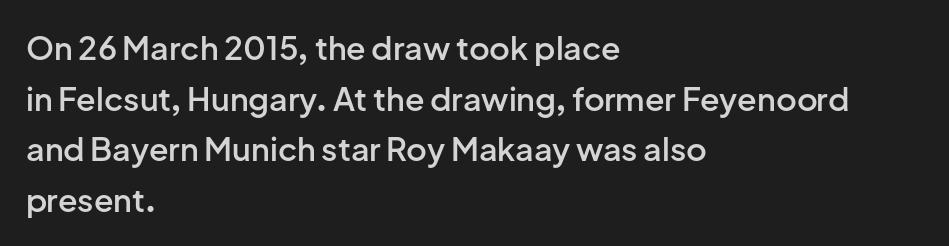
The image shows 32 px semibold sans-serif type, upright; set left-aligned, normal line spacing (1.58x), normal letter spacing, not underlined; low stroke contrast and a medium x-height.
